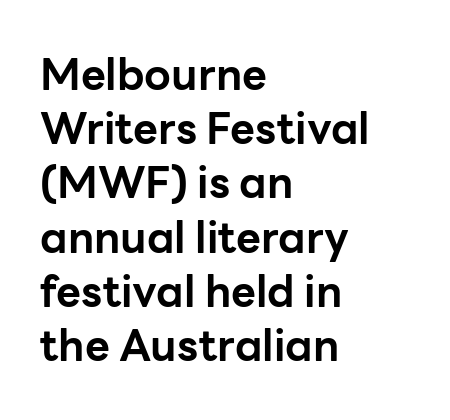
{"serif": "no", "italic": "no", "bold": "yes", "weight": "bold", "width": "normal", "stroke_contrast": "low", "x_height": "medium", "monospaced": "no", "underline": "no", "align": "left", "line_spacing": "normal", "line_spacing_ratio": 1.26, "letter_spacing": "normal", "letter_spacing_em": 0.0, "glyph_px": 43}
